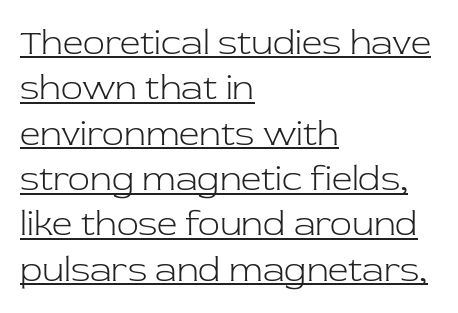
The image shows 36 px light serif type, upright; set left-aligned, normal line spacing (1.26x), normal letter spacing, underlined; low stroke contrast and a medium x-height.
